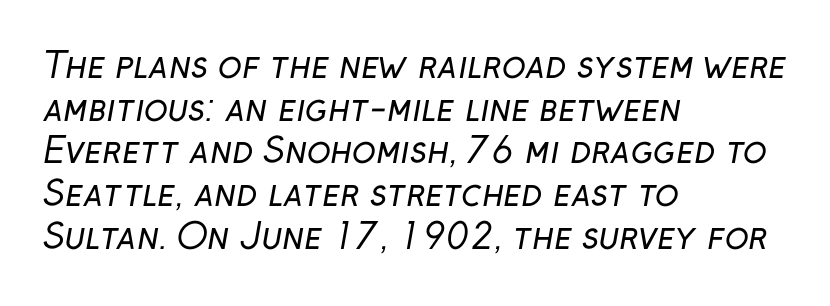
Q: Is the text bold? A: No.
Q: Is the typeface a serif or a sans-serif typeface? A: Sans-serif.
Q: Is the text underlined? A: No.
Q: How is the paragraph aligned? A: Left-aligned.
Q: Is the spacing between letters normal or unusually wide? A: Normal.
Q: Width (condensed, normal, or wide)? A: Normal.
Q: Stroke contrast? A: Low.
Q: x-height? A: Medium.
Q: Monospaced? A: No.
